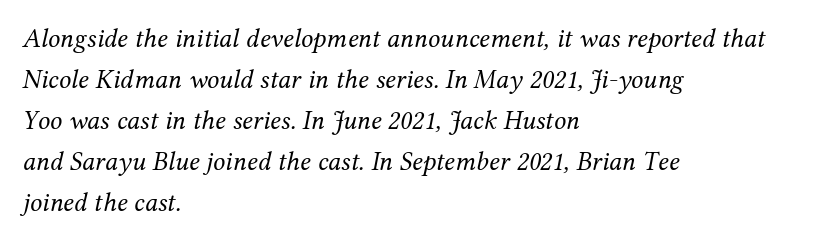
The image shows 27 px text type, italic (leaning right); set left-aligned, normal line spacing (1.52x), normal letter spacing, not underlined.
